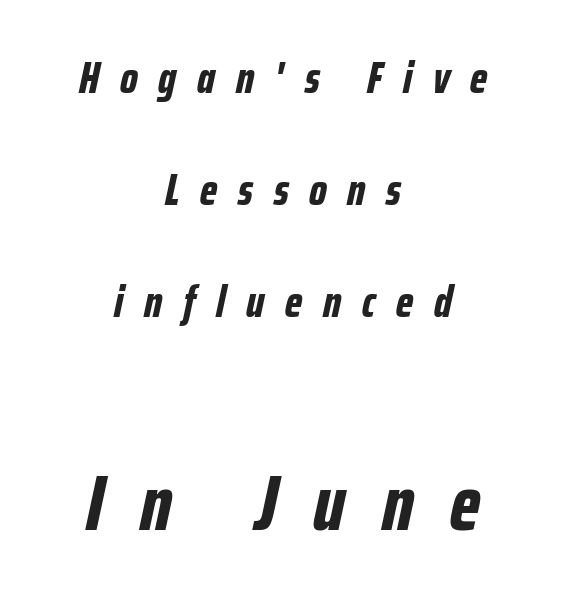
Q: Is the text bold? A: Yes.
Q: Is the text italic (slanted)? A: Yes, it leans right by about 12 degrees.
Q: Is the text underlined? A: No.
Q: How is the paragraph aligned? A: Centered.
Q: Is the spacing between letters normal or unusually wide? A: Unusually wide.
Q: Is the spacing between lines tight, normal or loose? A: Loose.
Q: Which block of text is set in a larger size, the first (top) or the second (bottom)? A: The second (bottom) one.
Q: Width (condensed, normal, or wide)? A: Condensed.
Q: Stroke contrast? A: Low.
Q: x-height? A: Medium.
Q: Monospaced? A: No.
